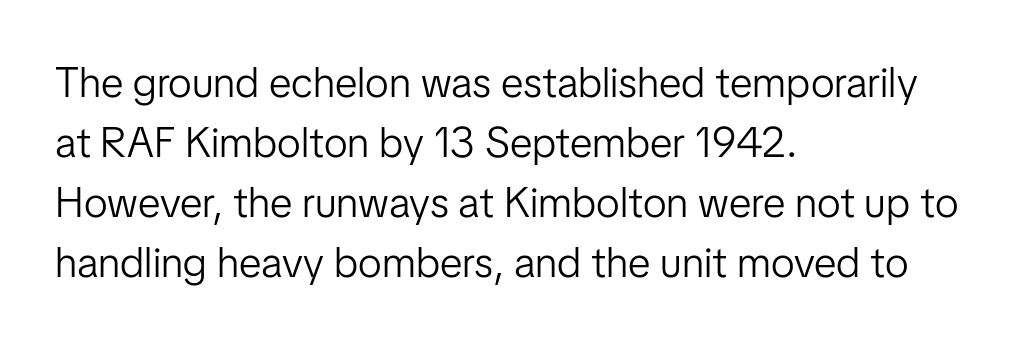
{"serif": "no", "italic": "no", "bold": "no", "weight": "light", "width": "normal", "stroke_contrast": "low", "x_height": "medium", "monospaced": "no", "underline": "no", "align": "left", "line_spacing": "normal", "line_spacing_ratio": 1.43, "letter_spacing": "normal", "letter_spacing_em": 0.0, "glyph_px": 42}
